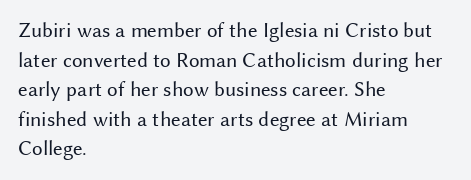
Quick note: underline off. Do the letters lean? They stand straight. The text block is weighted toward the left margin, trailing off unevenly rightward. This rendering leaves character spacing at its baseline value. Vertical spacing — default.
